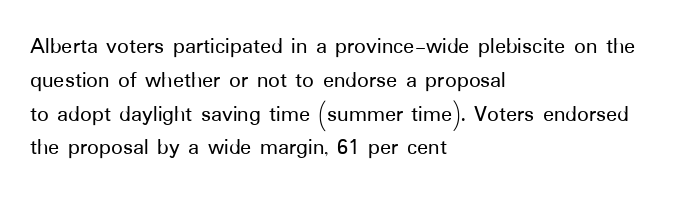
Q: Is the text italic (slanted)? A: No, it is upright.
Q: Is the text underlined? A: No.
Q: How is the paragraph aligned? A: Left-aligned.
Q: Is the spacing between letters normal or unusually wide? A: Normal.
Q: Is the spacing between lines tight, normal or loose? A: Normal.
